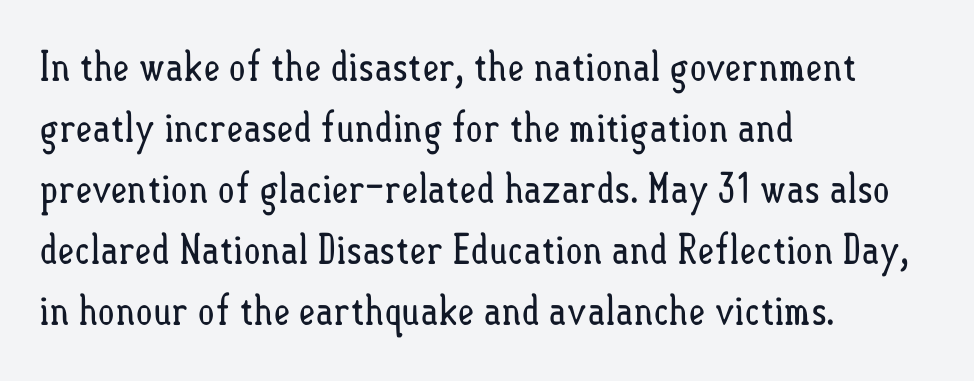
The baseline area is clear. The passage shown is typed in a proportional face where columns would drift. Teacher's note: observe the even left margin — that is flush-left alignment. Regarding leading, the lines here are spaced in the standard way.
